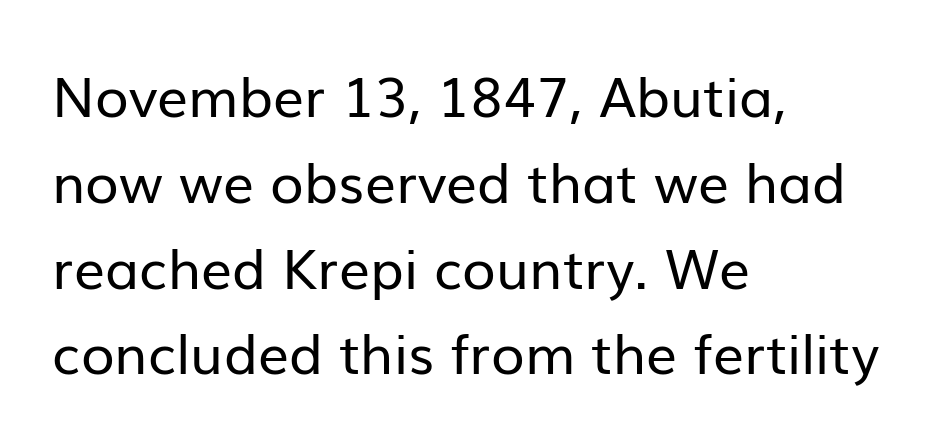
{"serif": "no", "italic": "no", "bold": "no", "weight": "regular", "width": "normal", "stroke_contrast": "low", "x_height": "medium", "monospaced": "no", "underline": "no", "align": "left", "line_spacing": "normal", "line_spacing_ratio": 1.56, "letter_spacing": "normal", "letter_spacing_em": 0.0, "glyph_px": 55}
